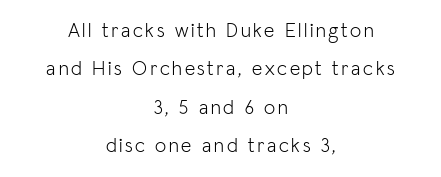
Q: Is the text bold? A: No.
Q: Is the text italic (slanted)? A: No, it is upright.
Q: Is the text underlined? A: No.
Q: How is the paragraph aligned? A: Centered.
Q: Is the spacing between lines tight, normal or loose? A: Loose.
